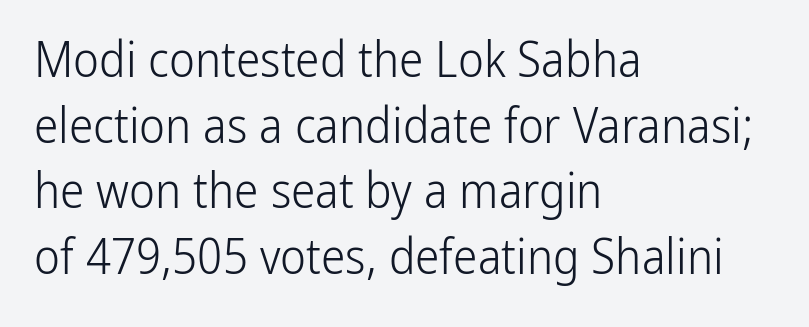
{"serif": "no", "italic": "no", "bold": "no", "weight": "light", "width": "condensed", "stroke_contrast": "low", "x_height": "medium", "monospaced": "no", "underline": "no", "align": "left", "line_spacing": "normal", "line_spacing_ratio": 1.34, "letter_spacing": "normal", "letter_spacing_em": 0.0, "glyph_px": 49}
